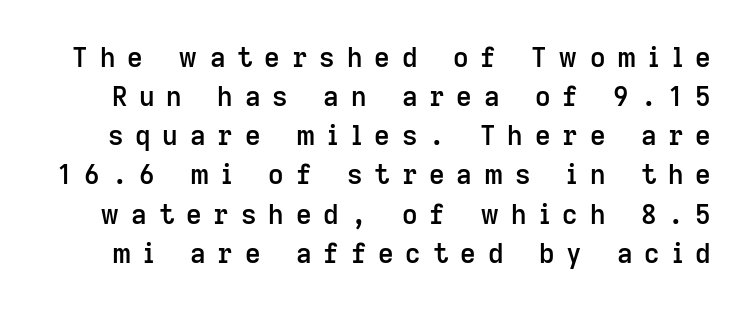
The space directly below the letters is spotless. The typography opts for an upright posture over an oblique one. On the weight axis this lands at semibold, roughly 600. The designer left line spacing at the default.
